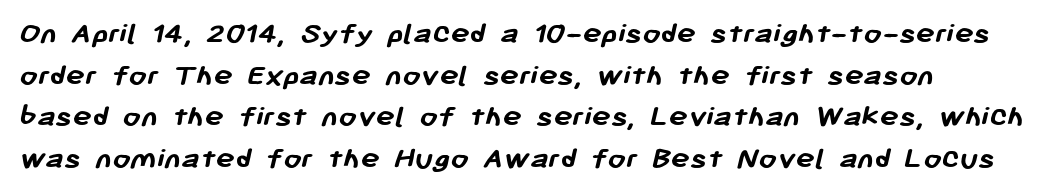
Q: Is the text bold? A: Yes.
Q: Is the typeface a serif or a sans-serif typeface? A: Sans-serif.
Q: Is the text underlined? A: No.
Q: Is the spacing between letters normal or unusually wide? A: Normal.
Q: Is the spacing between lines tight, normal or loose? A: Normal.
Q: Width (condensed, normal, or wide)? A: Normal.
Q: Stroke contrast? A: Low.
Q: x-height? A: Medium.
Q: Monospaced? A: No.
